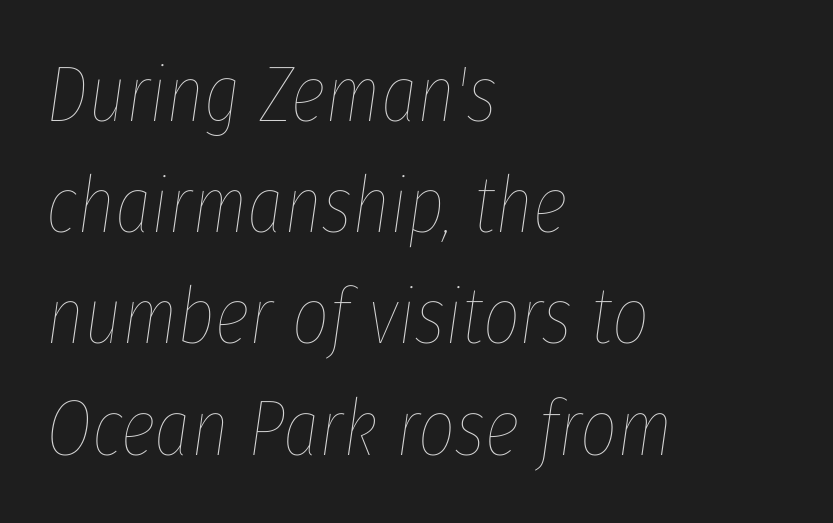
You could not count columns in this text — the font is proportionally spaced. The rag falls on the right side of this text block. The face used here has a pronounced slope to its letters. How would I describe the line gaps? Plain and ordinary. Nobody drew a line under any word here.
